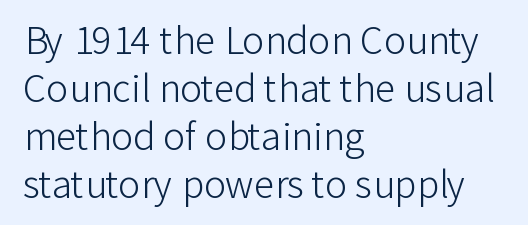
{"serif": "no", "italic": "no", "bold": "no", "weight": "light", "width": "normal", "stroke_contrast": "low", "x_height": "medium", "monospaced": "no", "underline": "no", "align": "left", "line_spacing": "normal", "line_spacing_ratio": 1.3, "letter_spacing": "normal", "letter_spacing_em": 0.0, "glyph_px": 37}
